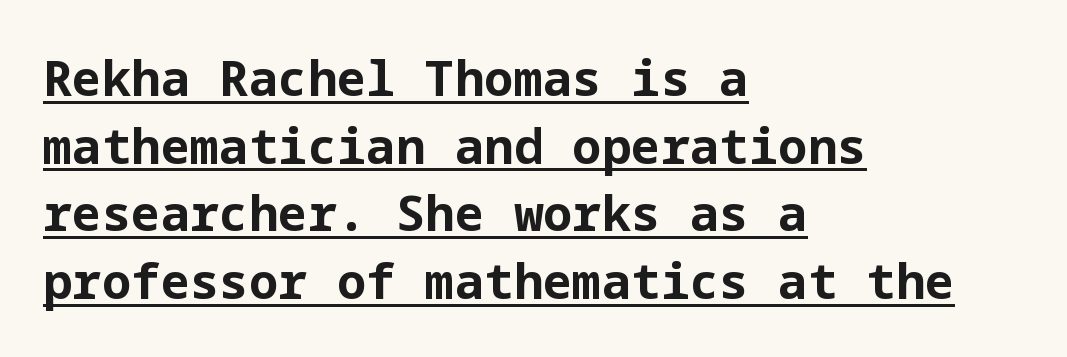
Q: Is the text bold? A: Yes.
Q: Is the text italic (slanted)? A: No, it is upright.
Q: Is the typeface a serif or a sans-serif typeface? A: Sans-serif.
Q: Is the text underlined? A: Yes.
Q: How is the paragraph aligned? A: Left-aligned.
Q: Is the spacing between letters normal or unusually wide? A: Normal.
Q: Is the spacing between lines tight, normal or loose? A: Normal.
Q: Width (condensed, normal, or wide)? A: Normal.
Q: Stroke contrast? A: Low.
Q: x-height? A: Medium.
